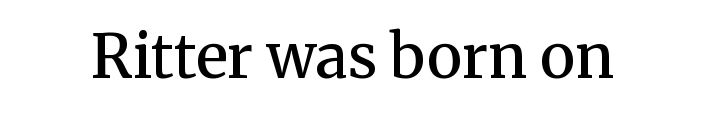
The text was rendered using a seriffed face with decorative stroke endings. Ordinary non-slanted type is in use. These lines are rendered in a variable-pitch font. A fair bit of extra ink — the face is semibold, not bold.
